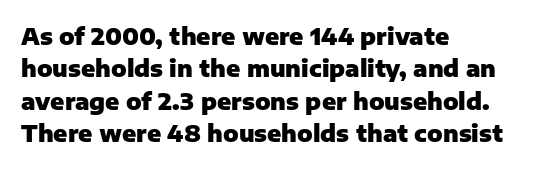
{"italic": "no", "bold": "yes", "underline": "no", "align": "left", "line_spacing": "normal", "line_spacing_ratio": 1.41, "letter_spacing": "normal", "letter_spacing_em": 0.0, "glyph_px": 23}
